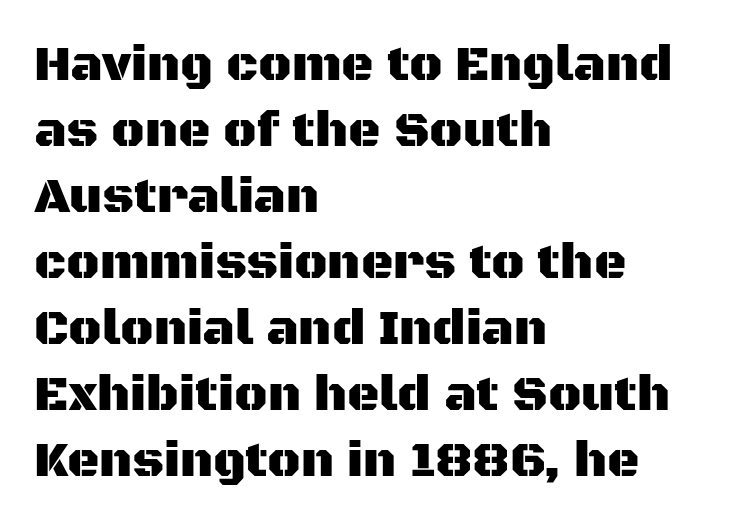
No extra tracking has been applied to these lines. A typesetter would call this proportional, since set widths differ per character. Layout note: lines flush left. Type style note: lacks serifs. The specimen omits any rule beneath the text block's lines.
